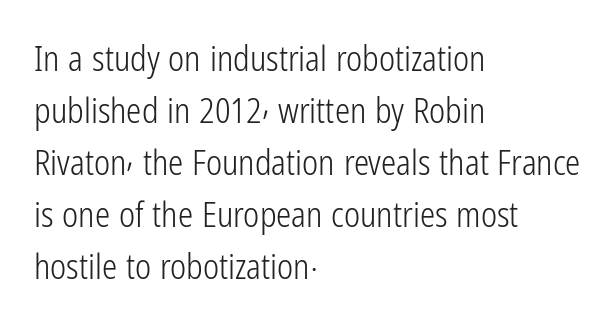
The image shows 34 px light, condensed sans-serif type, upright; set left-aligned, normal line spacing (1.53x), normal letter spacing, not underlined; low stroke contrast and a medium x-height.
